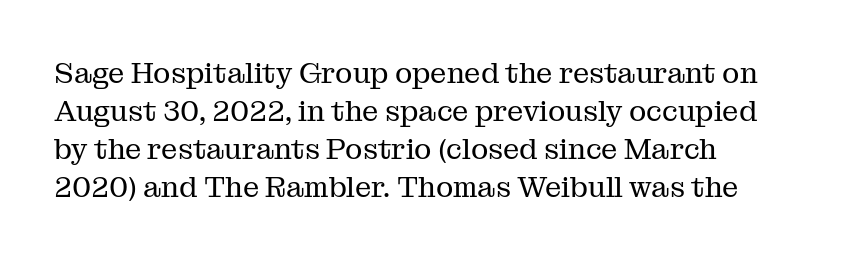
The letters advance in unequal steps, a hallmark of proportional type. This rendering leaves character spacing at its baseline value. Compared with typical paragraphs, the rows here are spaced about the same. Which margin do the lines hug? The left one — the right edge is uneven. To sum up the face: it has serifs.
